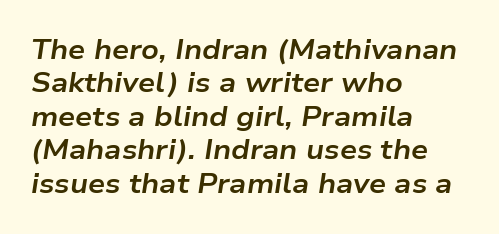
Q: Is the text bold? A: Yes.
Q: Is the text italic (slanted)? A: Yes, it leans right by about 9 degrees.
Q: Is the text underlined? A: No.
Q: How is the paragraph aligned? A: Left-aligned.
Q: Is the spacing between letters normal or unusually wide? A: Normal.
